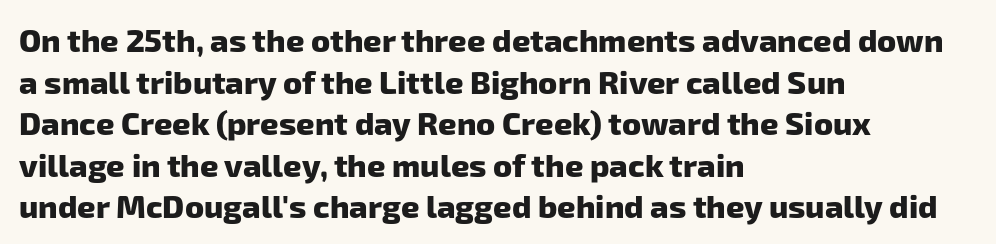
Q: Is the text bold? A: Yes.
Q: Is the typeface a serif or a sans-serif typeface? A: Sans-serif.
Q: Is the text underlined? A: No.
Q: How is the paragraph aligned? A: Left-aligned.
Q: Is the spacing between letters normal or unusually wide? A: Normal.
Q: Is the spacing between lines tight, normal or loose? A: Normal.
Q: Width (condensed, normal, or wide)? A: Normal.
Q: Stroke contrast? A: Low.
Q: x-height? A: Medium.
Q: Monospaced? A: No.
